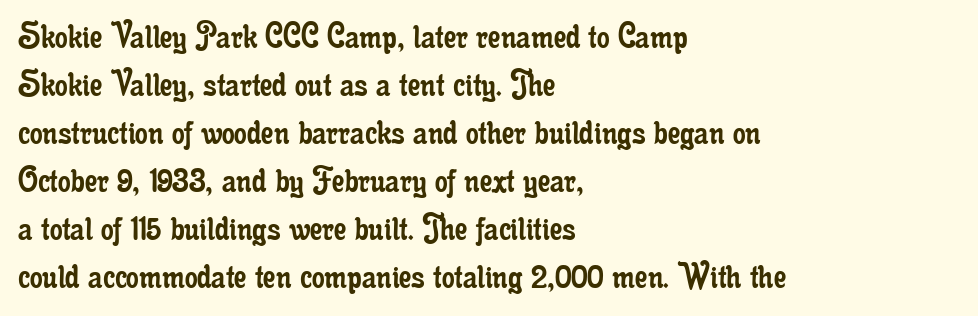
The image shows 40 px regular-weight, condensed serif type, upright; set left-aligned, line spacing 1.2x, normal letter spacing, not underlined; low stroke contrast and a small x-height.
